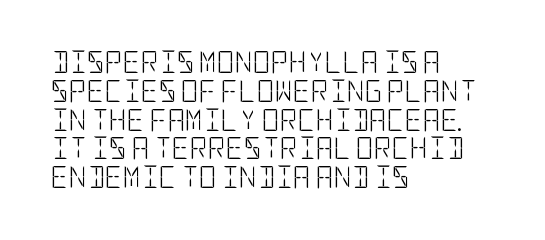
{"italic": "no", "bold": "no", "underline": "no", "align": "left", "line_spacing": "normal", "line_spacing_ratio": 1.31, "letter_spacing": "normal", "letter_spacing_em": 0.0, "glyph_px": 22}
